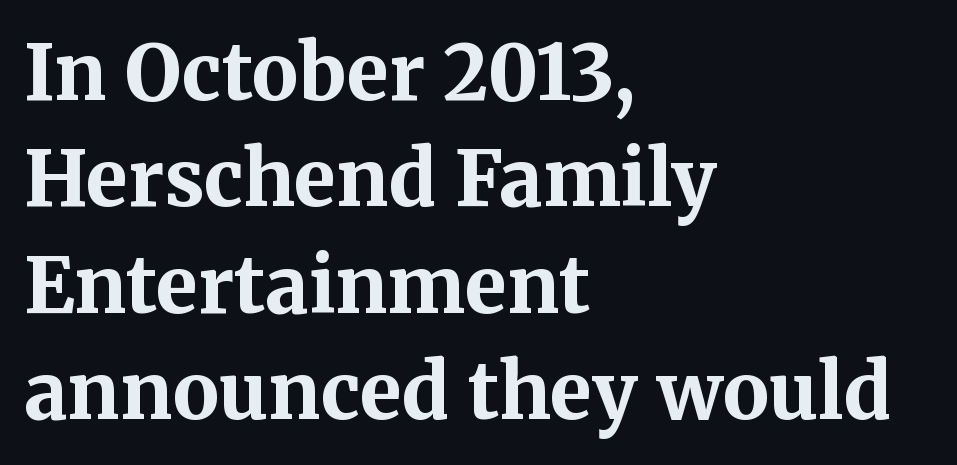
The image shows 77 px bold serif type, upright; set left-aligned, normal line spacing (1.38x), normal letter spacing, not underlined; medium stroke contrast and a medium x-height.
